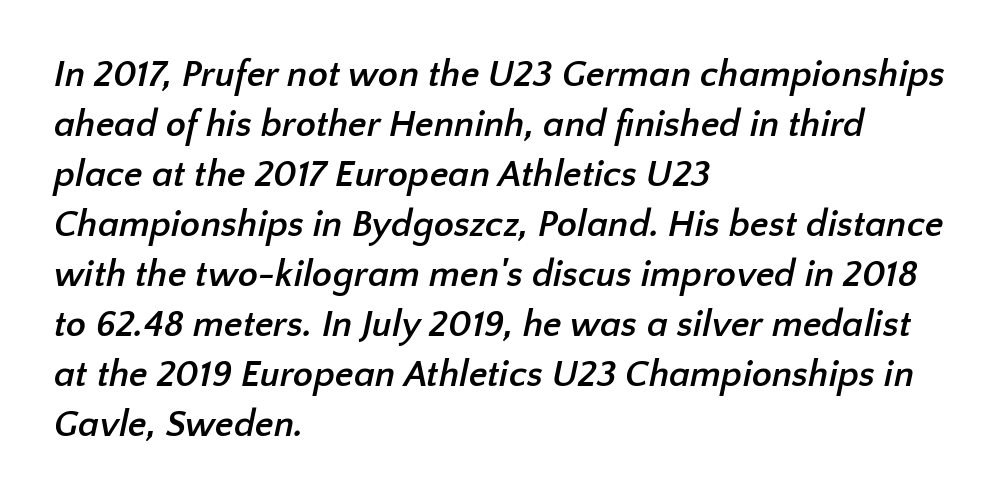
{"serif": "no", "bold": "yes", "weight": "semibold", "width": "normal", "stroke_contrast": "low", "x_height": "medium", "monospaced": "no", "underline": "no", "align": "left", "line_spacing": "normal", "line_spacing_ratio": 1.35, "letter_spacing": "normal", "letter_spacing_em": 0.0, "glyph_px": 37}
